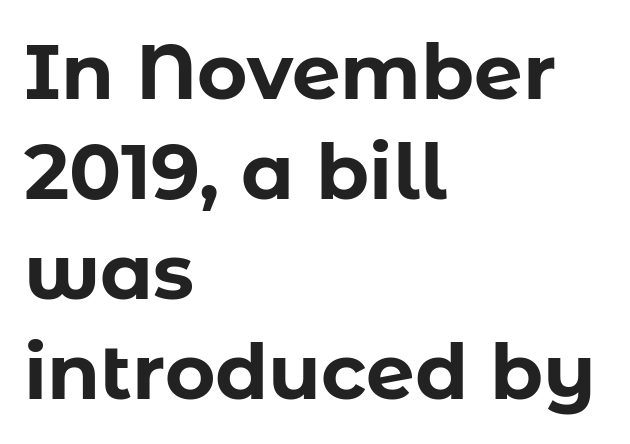
{"serif": "no", "italic": "no", "bold": "yes", "weight": "bold", "width": "normal", "stroke_contrast": "low", "x_height": "medium", "monospaced": "no", "underline": "no", "align": "left", "line_spacing": "normal", "line_spacing_ratio": 1.3, "letter_spacing": "normal", "letter_spacing_em": 0.0, "glyph_px": 77}
